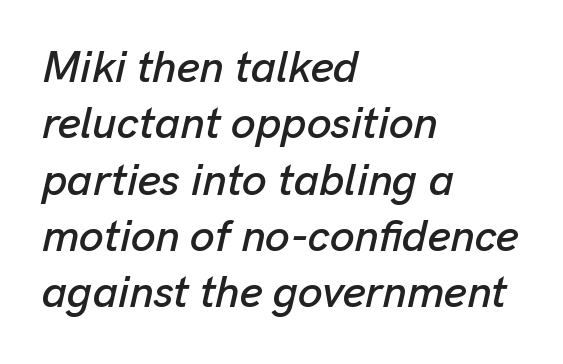
Notice how the stems are inclined rather than vertical — that's the hallmark of italics. In terms of letterspacing, this is plain default setting. Varying glyph widths throughout — classic text-font behaviour. Horizontal bands of white between lines are of average thickness. Unmarked baselines from the first word to the last.
